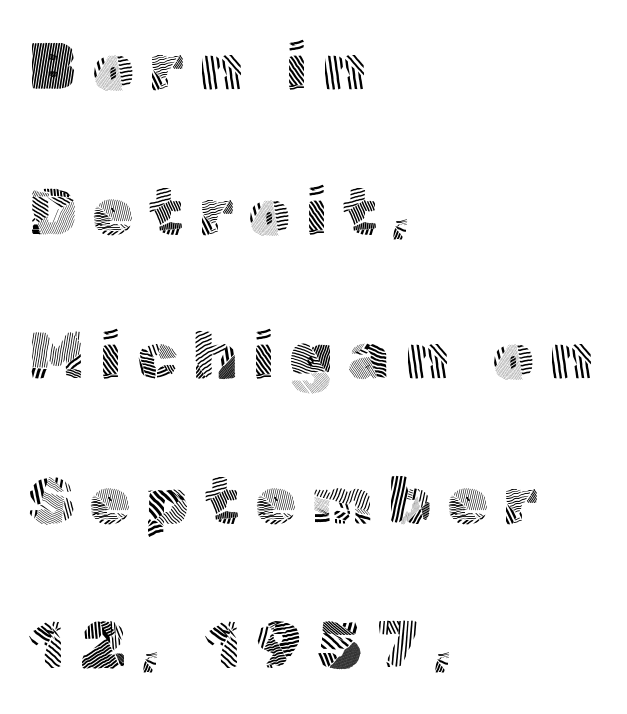
{"serif": "no", "italic": "no", "bold": "no", "weight": "light", "width": "normal", "x_height": "medium", "monospaced": "no", "underline": "no", "align": "left", "line_spacing": "loose", "line_spacing_ratio": 2.19, "letter_spacing": "wide", "letter_spacing_em": 0.23, "glyph_px": 66}
